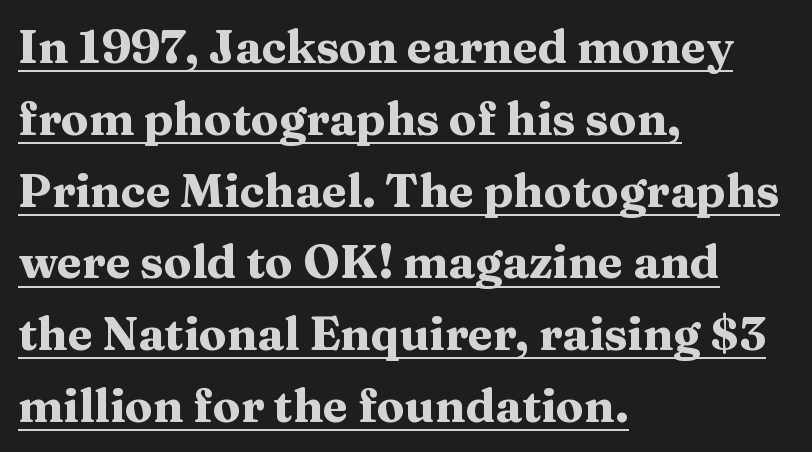
Q: Is the text bold? A: Yes.
Q: Is the text italic (slanted)? A: No, it is upright.
Q: Is the typeface a serif or a sans-serif typeface? A: Serif.
Q: Is the text underlined? A: Yes.
Q: How is the paragraph aligned? A: Left-aligned.
Q: Is the spacing between letters normal or unusually wide? A: Normal.
Q: Is the spacing between lines tight, normal or loose? A: Normal.
Q: Width (condensed, normal, or wide)? A: Wide.
Q: Stroke contrast? A: Medium.
Q: x-height? A: Medium.
Q: Monospaced? A: No.
